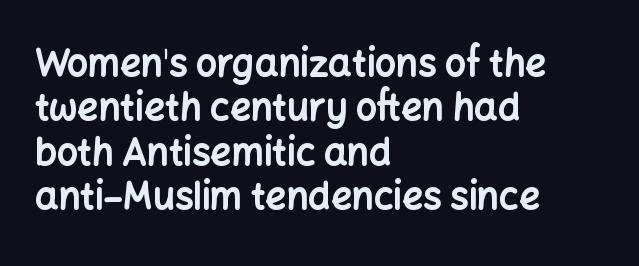
Do the characters align in a grid? No, the font is proportional. Casual observation: everything's shoved over to the left. Tracking here is standard; glyphs follow each other at the usual distance. What weight is shown? A full bold with thick strokes. Words float on clear page, feet unadorned. Italic? Not at all — the glyphs are vertical.
